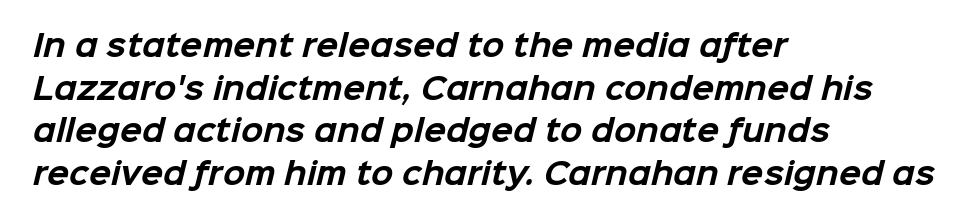
The typesetting leans heavy: a genuine bold. The letterforms sit shoulder to shoulder at normal distance. This block has exactly the height ordinary leading produces. Spacing verdict: proportional, widths tailored to each character.
